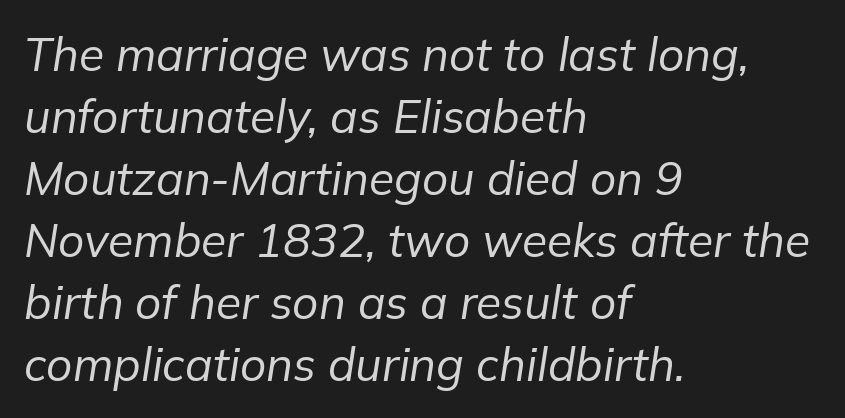
{"italic": "yes", "lean": "right", "slant_degrees": 9, "bold": "no", "weight": "regular", "width": "normal", "stroke_contrast": "low", "x_height": "medium", "monospaced": "no", "underline": "no", "align": "left", "line_spacing": "normal", "line_spacing_ratio": 1.35, "letter_spacing": "normal", "letter_spacing_em": 0.0, "glyph_px": 46}
